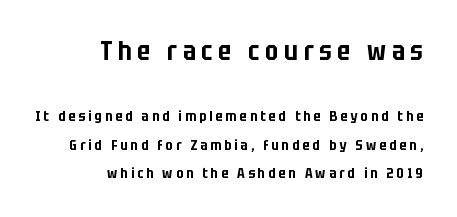
{"italic": "no", "underline": "no", "align": "right", "line_spacing": "loose", "line_spacing_ratio": 2.02, "letter_spacing": "wide", "letter_spacing_em": 0.22, "larger_block": "first", "size_ratio": 1.86, "glyph_px": 26}
